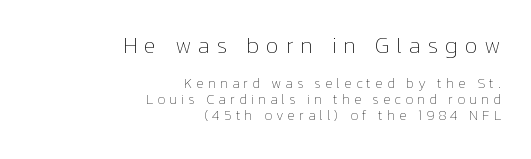
{"italic": "no", "bold": "no", "underline": "no", "align": "right", "line_spacing": "tight", "line_spacing_ratio": 1.13, "letter_spacing": "wide", "letter_spacing_em": 0.29, "larger_block": "first", "size_ratio": 1.64, "glyph_px": 23}
